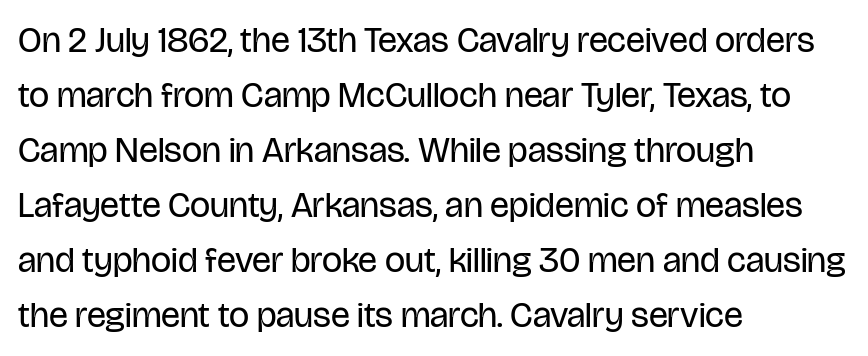
{"serif": "no", "italic": "no", "bold": "no", "weight": "regular", "width": "condensed", "stroke_contrast": "low", "x_height": "large", "monospaced": "no", "underline": "no", "align": "left", "line_spacing": "normal", "line_spacing_ratio": 1.53, "letter_spacing": "normal", "letter_spacing_em": 0.0, "glyph_px": 36}
